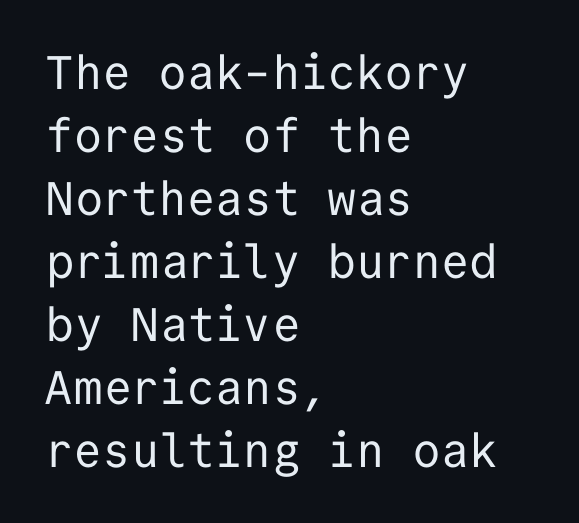
{"serif": "no", "italic": "no", "bold": "no", "weight": "regular", "width": "normal", "stroke_contrast": "low", "x_height": "medium", "monospaced": "yes", "underline": "no", "align": "left", "line_spacing": "normal", "line_spacing_ratio": 1.34, "letter_spacing": "normal", "letter_spacing_em": 0.0, "glyph_px": 47}
